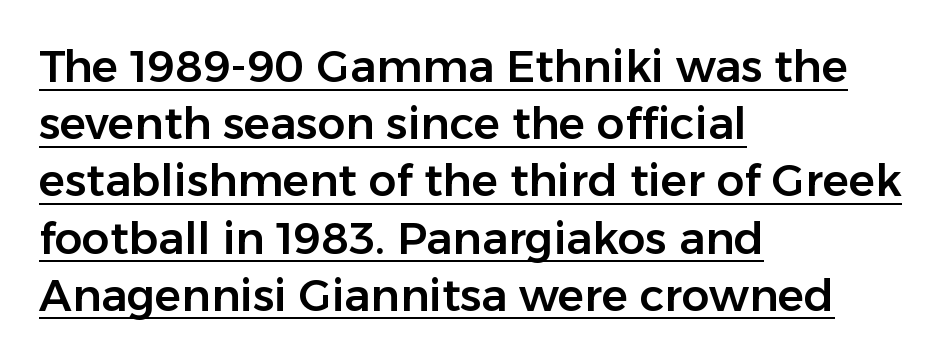
The image shows 44 px sans-serif type, upright; set left-aligned, normal line spacing (1.3x), normal letter spacing, underlined; low stroke contrast and a medium x-height.
